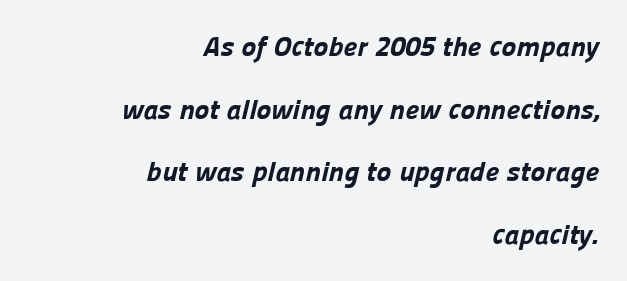
Proportional: the letters do not fall into vertical columns. Weight: bold. Is this a sans? Yes — the strokes have no serifs. Does the leading feel generous? Absolutely, it's lavish.
